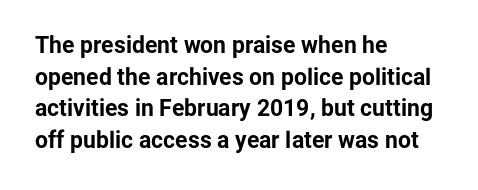
The lines are quadded left. Regular leading. Nothing unusual about the tracking: characters are spaced as the font intends. The font is running at its bold setting. Tall strokes in this sample are plumb rather than angled.
